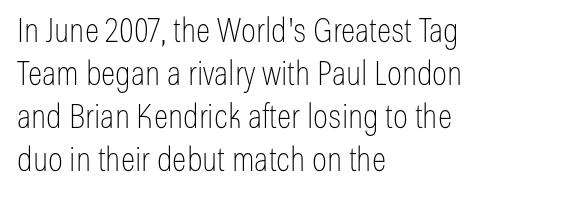
{"serif": "no", "italic": "no", "bold": "no", "weight": "thin", "width": "condensed", "stroke_contrast": "low", "x_height": "medium", "monospaced": "no", "underline": "no", "align": "left", "line_spacing": "normal", "line_spacing_ratio": 1.26, "letter_spacing": "normal", "letter_spacing_em": 0.0, "glyph_px": 34}
